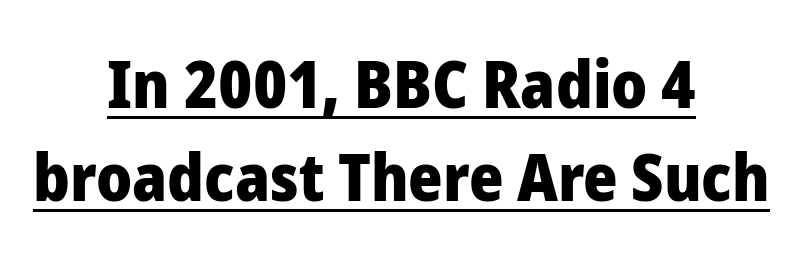
A student would call this center alignment; a typographer would say set centered. The face used here is rendered with its standard letterfit. Reading down the column, the eye jumps a familiar distance to each next line. Stroke terminals: plain, sans-serif. Every character sits straight up, as roman type does. Looks like regular typesetting: each glyph gets only the width it needs.
